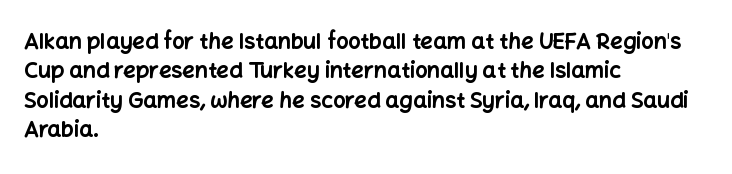
Q: Is the text bold? A: Yes.
Q: Is the text italic (slanted)? A: No, it is upright.
Q: Is the text underlined? A: No.
Q: How is the paragraph aligned? A: Left-aligned.
Q: Is the spacing between letters normal or unusually wide? A: Normal.
Q: Is the spacing between lines tight, normal or loose? A: Normal.
